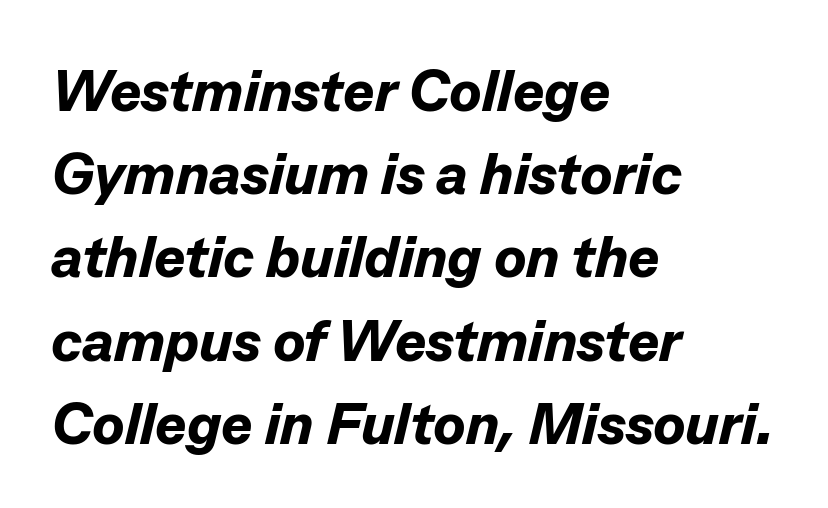
Q: Is the text bold? A: Yes.
Q: Is the text italic (slanted)? A: Yes, it leans right by about 13 degrees.
Q: Is the text underlined? A: No.
Q: How is the paragraph aligned? A: Left-aligned.
Q: Is the spacing between letters normal or unusually wide? A: Normal.
Q: Is the spacing between lines tight, normal or loose? A: Normal.
Q: Width (condensed, normal, or wide)? A: Normal.
Q: Stroke contrast? A: Low.
Q: x-height? A: Medium.
Q: Monospaced? A: No.
